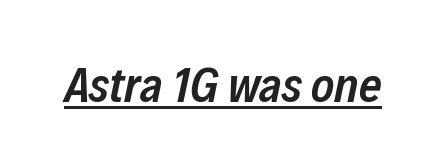
Q: Is the text bold? A: Semi-bold.
Q: Is the text italic (slanted)? A: Yes, it leans right by about 12 degrees.
Q: Is the text underlined? A: Yes.
Q: Is the spacing between letters normal or unusually wide? A: Normal.
Q: Width (condensed, normal, or wide)? A: Condensed.
Q: Stroke contrast? A: Low.
Q: x-height? A: Medium.
Q: Monospaced? A: No.
